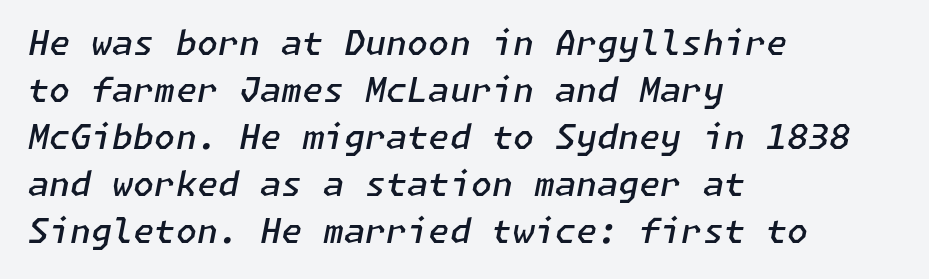
The image shows 34 px semibold type, italic (leaning right); set left-aligned, normal line spacing (1.38x), normal letter spacing, not underlined; low stroke contrast and a medium x-height.
